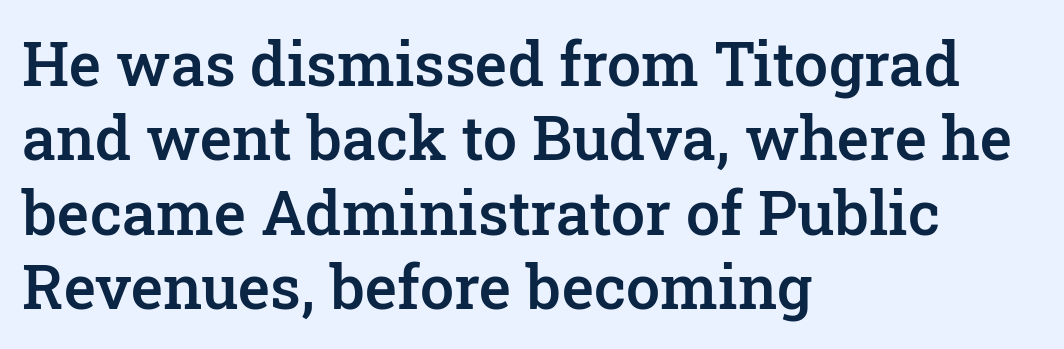
Strokes here are thickened, but only to semibold level. The letters carry serifs — small finishing strokes at the ends of their stems. Reading down the block, your eye returns to a fixed left position each line. What stands out about the letter spacing? Nothing — it is the standard amount. The area under the type is left untouched.
